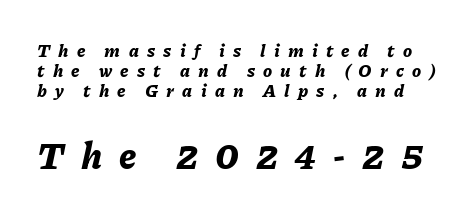
A typesetter would call this heavily tracked-out type. Stroke thickness is high; the sample reads as a true bold. The space beneath each line is pristine and unruled. These lines huddle together more closely than default settings would place them. A typesetter would call this proportional, since set widths differ per character. In this sample the second text group is rendered at the bigger scale.
